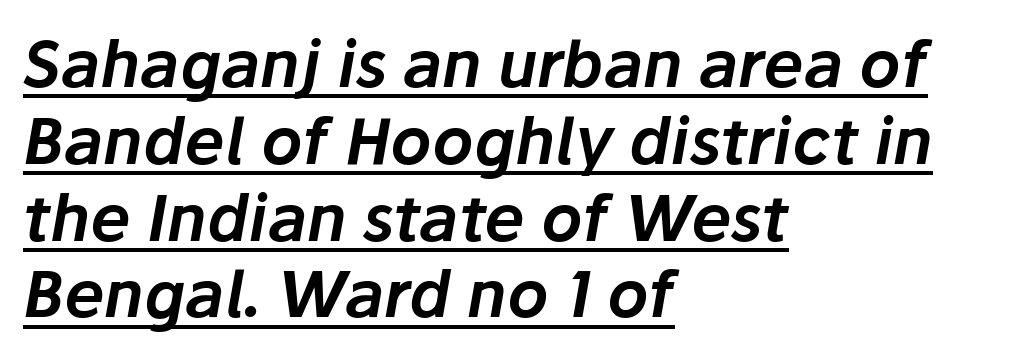
{"italic": "yes", "lean": "right", "slant_degrees": 10, "width": "normal", "stroke_contrast": "low", "x_height": "medium", "monospaced": "no", "underline": "yes", "align": "left", "line_spacing_ratio": 1.2, "letter_spacing": "normal", "letter_spacing_em": 0.0, "glyph_px": 64}
